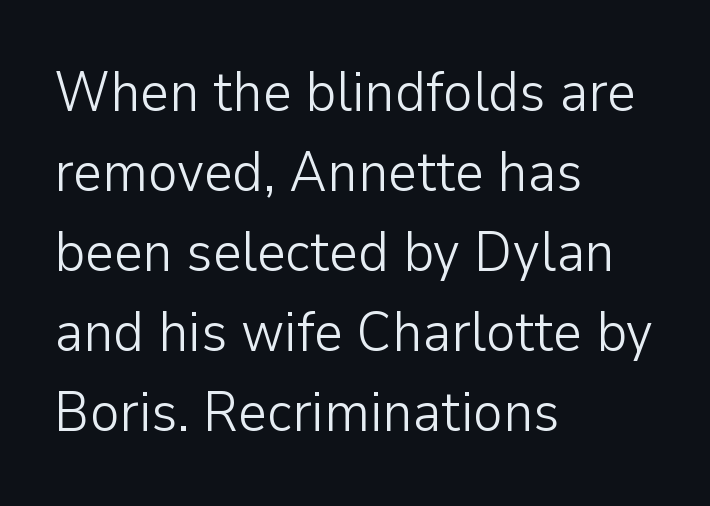
{"serif": "no", "italic": "no", "bold": "no", "weight": "light", "width": "normal", "stroke_contrast": "low", "x_height": "medium", "monospaced": "no", "underline": "no", "align": "left", "line_spacing": "normal", "line_spacing_ratio": 1.43, "letter_spacing": "normal", "letter_spacing_em": 0.0, "glyph_px": 56}
